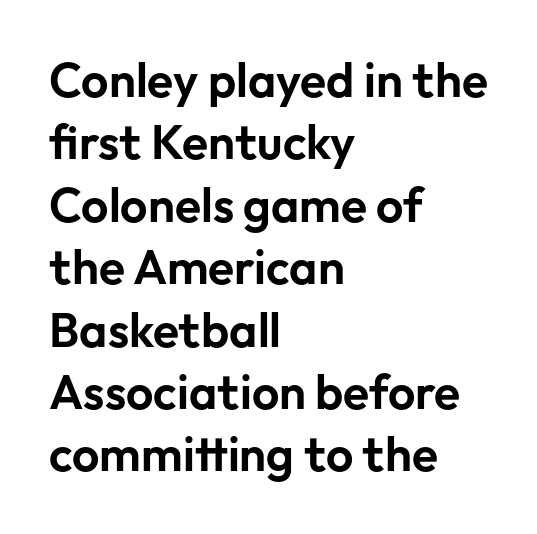
Q: Is the text italic (slanted)? A: No, it is upright.
Q: Is the typeface a serif or a sans-serif typeface? A: Sans-serif.
Q: Is the text underlined? A: No.
Q: How is the paragraph aligned? A: Left-aligned.
Q: Is the spacing between letters normal or unusually wide? A: Normal.
Q: Is the spacing between lines tight, normal or loose? A: Normal.
Q: Width (condensed, normal, or wide)? A: Normal.
Q: Stroke contrast? A: Low.
Q: x-height? A: Medium.
Q: Monospaced? A: No.
